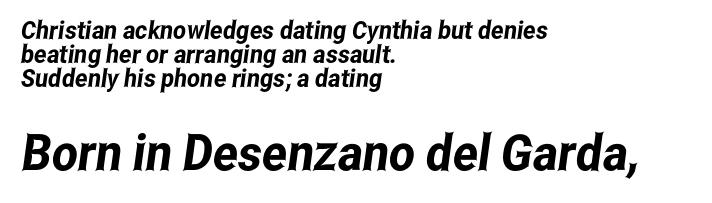
Q: Is the typeface a serif or a sans-serif typeface? A: Sans-serif.
Q: Is the text underlined? A: No.
Q: How is the paragraph aligned? A: Left-aligned.
Q: Is the spacing between letters normal or unusually wide? A: Normal.
Q: Is the spacing between lines tight, normal or loose? A: Tight.
Q: Which block of text is set in a larger size, the first (top) or the second (bottom)? A: The second (bottom) one.
Q: Width (condensed, normal, or wide)? A: Condensed.
Q: Stroke contrast? A: Low.
Q: x-height? A: Medium.
Q: Monospaced? A: No.
